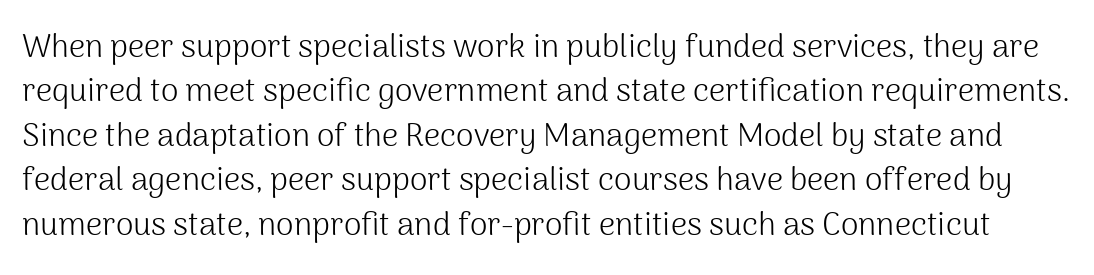
Q: Is the text bold? A: No.
Q: Is the text italic (slanted)? A: No, it is upright.
Q: Is the typeface a serif or a sans-serif typeface? A: Sans-serif.
Q: Is the text underlined? A: No.
Q: Is the spacing between letters normal or unusually wide? A: Normal.
Q: Is the spacing between lines tight, normal or loose? A: Normal.
Q: Width (condensed, normal, or wide)? A: Normal.
Q: Stroke contrast? A: Medium.
Q: x-height? A: Medium.
Q: Monospaced? A: No.
